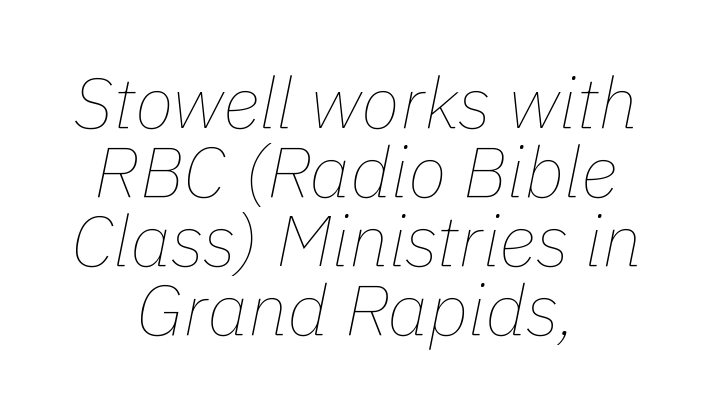
These lines keep a tight, regular rhythm from letter to letter. There's an unmistakable incline to the writing here. A clean baseline with only descenders dipping below it. The passage is arranged like a title page — every line centered.
